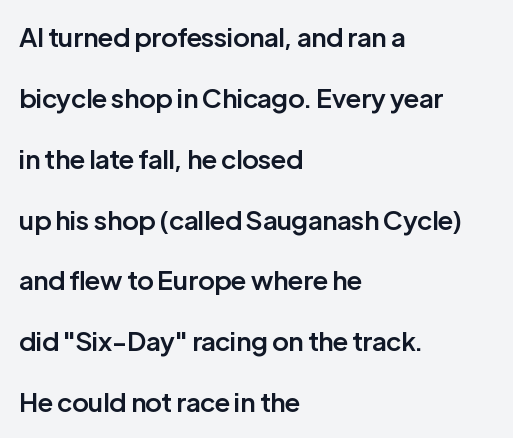
The image shows 26 px text type, upright; set left-aligned, loose line spacing (2.34x), normal letter spacing, not underlined.
